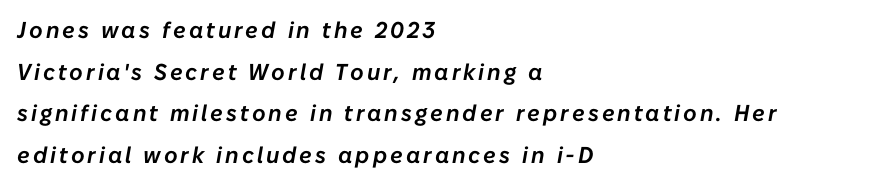
The image shows 23 px text type, italic (leaning right); set left-aligned, line spacing 1.81x, not underlined.
